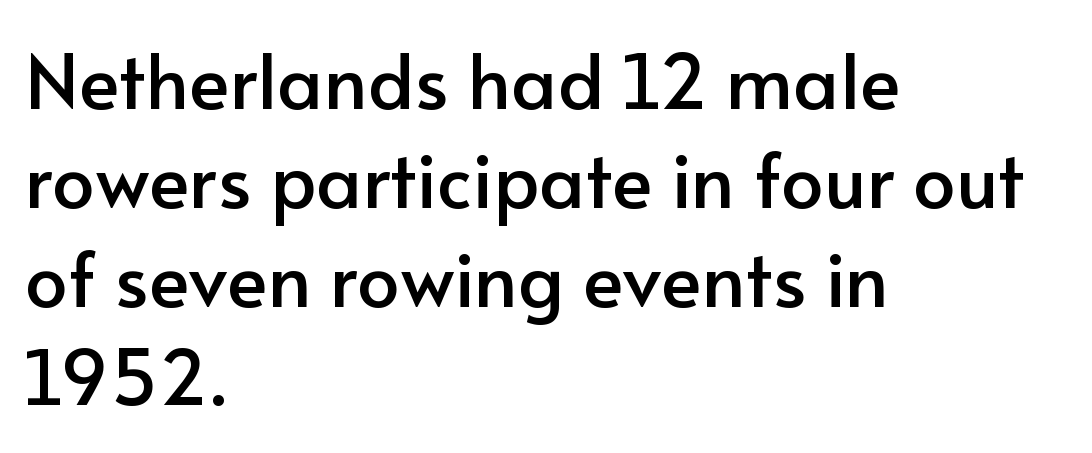
The image shows 76 px sans-serif type, upright; set left-aligned, normal line spacing (1.3x), normal letter spacing, not underlined; low stroke contrast and a small x-height.
